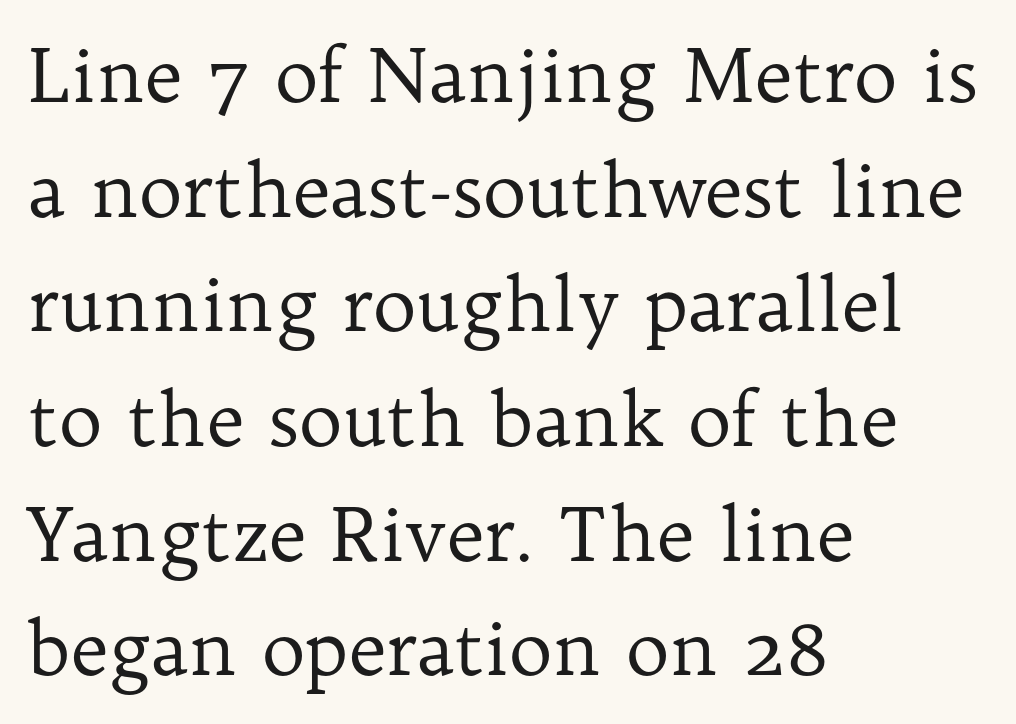
Q: Is the text bold? A: No.
Q: Is the text italic (slanted)? A: No, it is upright.
Q: Is the typeface a serif or a sans-serif typeface? A: Serif.
Q: Is the text underlined? A: No.
Q: How is the paragraph aligned? A: Left-aligned.
Q: Is the spacing between letters normal or unusually wide? A: Normal.
Q: Is the spacing between lines tight, normal or loose? A: Normal.
Q: Width (condensed, normal, or wide)? A: Normal.
Q: Stroke contrast? A: Low.
Q: x-height? A: Medium.
Q: Monospaced? A: No.
